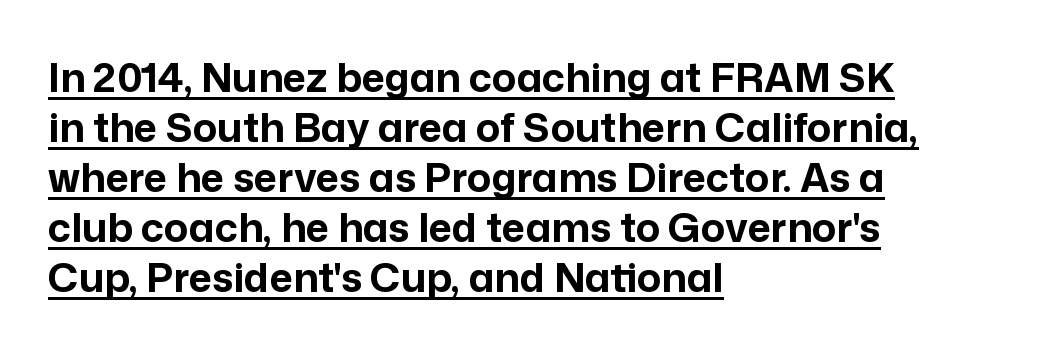
Vertical spacing — default. Does the lettering tilt? It doesn't — this is upright. A classic flush-left, rag-right setting is used for this passage. These lines keep a tight, regular rhythm from letter to letter. Proportional: the letters do not fall into vertical columns. The sample's only ornament is a line tracing under the words.
